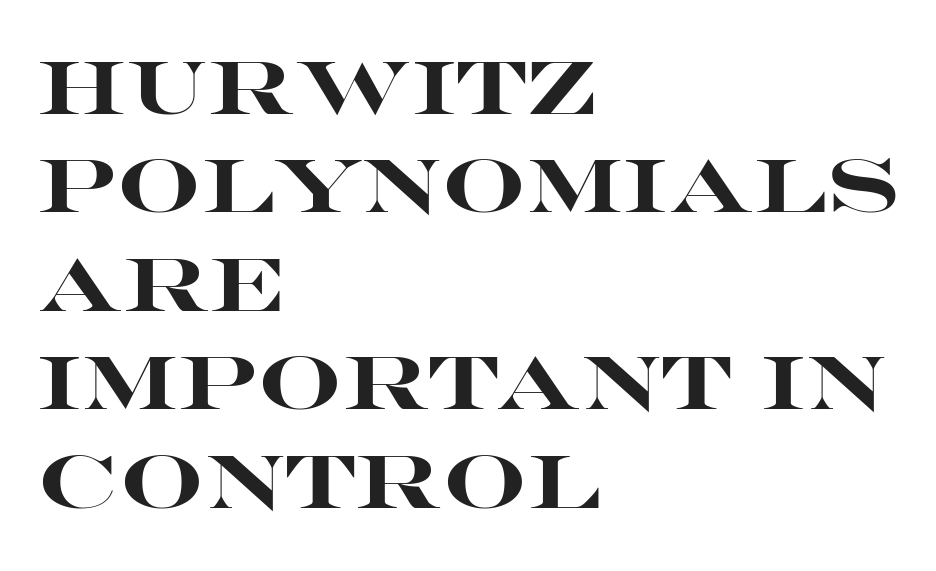
The image shows 74 px heavy, wide type, upright; set left-aligned, normal line spacing (1.33x), normal letter spacing, not underlined; high stroke contrast and a large x-height.
